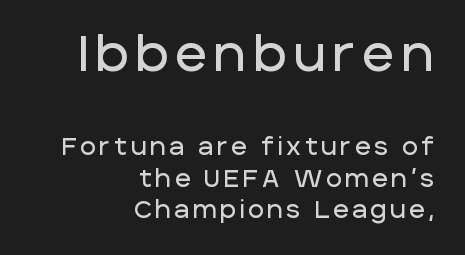
Q: Is the text italic (slanted)? A: No, it is upright.
Q: Is the typeface a serif or a sans-serif typeface? A: Sans-serif.
Q: Is the text underlined? A: No.
Q: How is the paragraph aligned? A: Right-aligned.
Q: Is the spacing between lines tight, normal or loose? A: Normal.
Q: Which block of text is set in a larger size, the first (top) or the second (bottom)? A: The first (top) one.
Q: Width (condensed, normal, or wide)? A: Normal.
Q: Stroke contrast? A: Low.
Q: x-height? A: Large.
Q: Monospaced? A: No.
